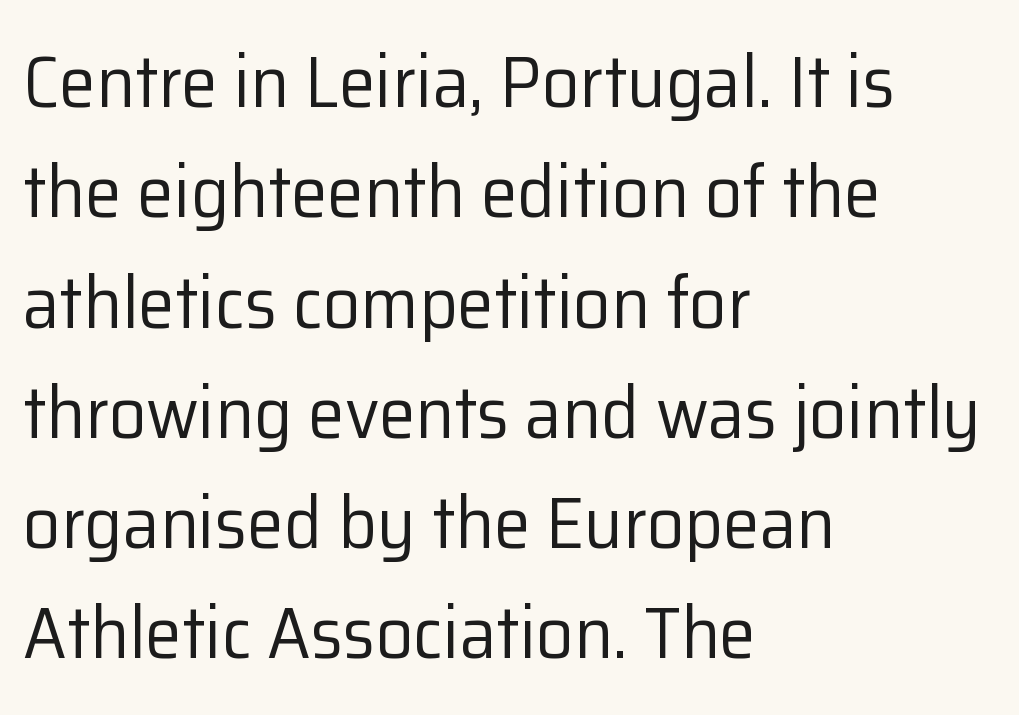
Look at the tracking — it's just the regular setting, nothing added. The line-height multiplier appears to be the usual default. Is there any slant? The stems are plumb. Typeset ragged right — the left edge is the straight one. The words here are not underlined. The rendering shows plain stroke endings on the letterforms — a sans-serif design.
